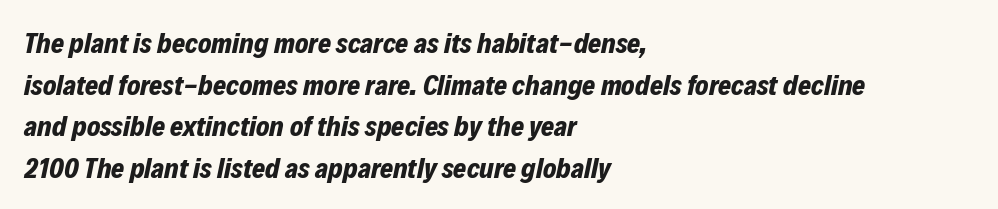
A typesetter would call this leading conventional body-copy spacing. The rendering uses natural spacing where letterforms have individual widths. The letters are slanted; this is an italic face. Standard letterfit; no display-style spreading of the glyphs. In terms of weight, the rendering is a true, heavy bold.
